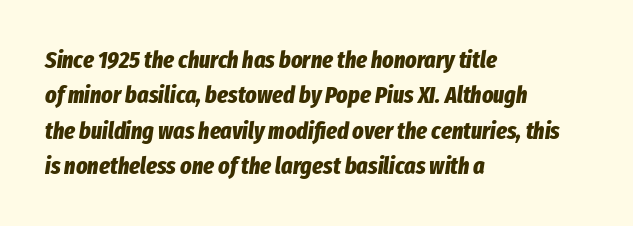
{"italic": "yes", "lean": "right", "slant_degrees": 8, "bold": "yes", "underline": "no", "align": "left", "line_spacing": "normal", "line_spacing_ratio": 1.47, "letter_spacing": "normal", "letter_spacing_em": 0.0, "glyph_px": 24}
